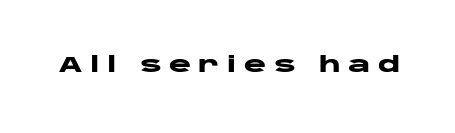
The image shows 21 px bold type, upright; set unusually wide letter spacing (+0.35 em), not underlined.
